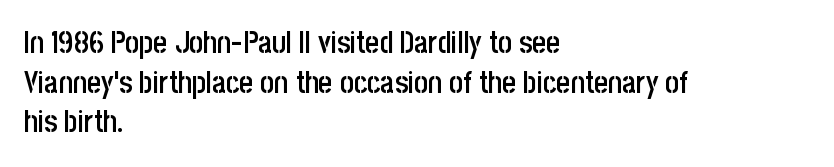
Q: Is the text bold? A: Semi-bold.
Q: Is the text italic (slanted)? A: No, it is upright.
Q: Is the typeface a serif or a sans-serif typeface? A: Sans-serif.
Q: Is the text underlined? A: No.
Q: How is the paragraph aligned? A: Left-aligned.
Q: Is the spacing between letters normal or unusually wide? A: Normal.
Q: Is the spacing between lines tight, normal or loose? A: Normal.
Q: Width (condensed, normal, or wide)? A: Condensed.
Q: Stroke contrast? A: Low.
Q: x-height? A: Large.
Q: Monospaced? A: No.
